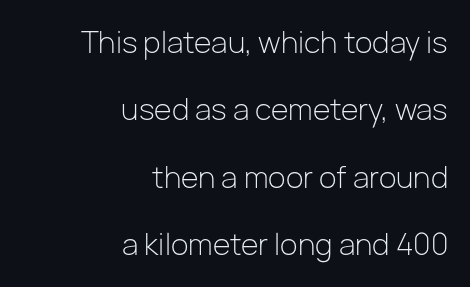
The image shows 29 px light sans-serif type, upright; set right-aligned, loose line spacing (2.32x), normal letter spacing, not underlined; low stroke contrast and a medium x-height.
